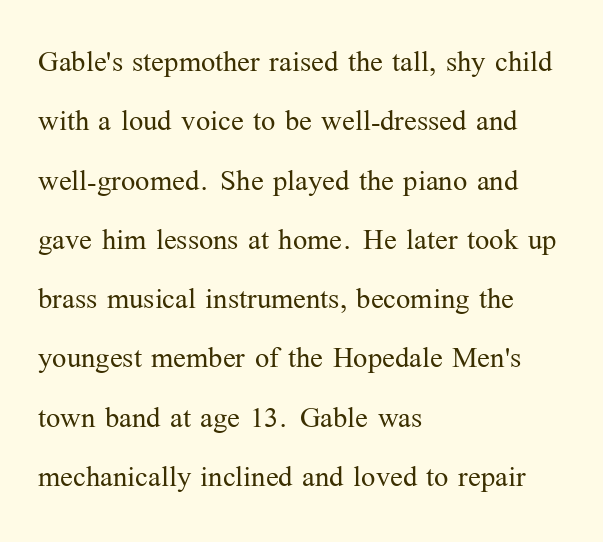
The image shows 38 px light serif type, upright; set left-aligned, normal line spacing (1.56x), normal letter spacing, not underlined; medium stroke contrast and a medium x-height.
